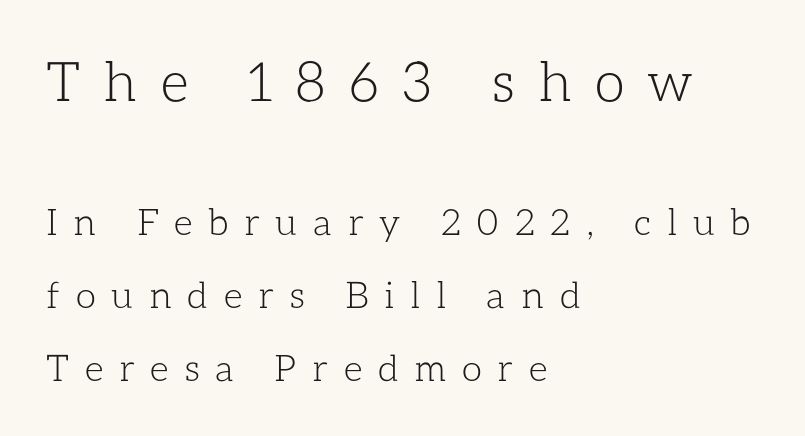
{"italic": "no", "bold": "no", "weight": "light", "width": "normal", "stroke_contrast": "low", "x_height": "medium", "monospaced": "no", "underline": "no", "align": "left", "line_spacing": "loose", "line_spacing_ratio": 1.97, "letter_spacing": "wide", "letter_spacing_em": 0.42, "larger_block": "first", "size_ratio": 1.49, "glyph_px": 55}
